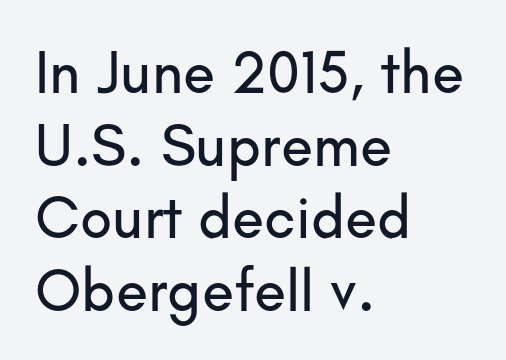
The image shows 59 px sans-serif type, upright; set left-aligned, line spacing 1.23x, normal letter spacing, not underlined; low stroke contrast and a small x-height.
